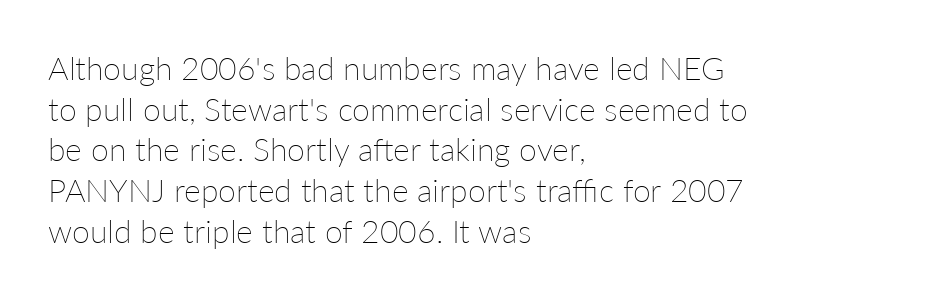
The image shows 32 px thin type, upright; set left-aligned, normal line spacing (1.27x), normal letter spacing, not underlined; low stroke contrast and a medium x-height.
